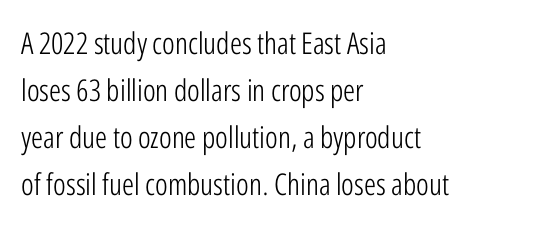
{"serif": "no", "italic": "no", "bold": "no", "weight": "light", "width": "condensed", "stroke_contrast": "low", "x_height": "medium", "monospaced": "no", "underline": "no", "align": "left", "line_spacing": "normal", "line_spacing_ratio": 1.57, "letter_spacing": "normal", "letter_spacing_em": 0.0, "glyph_px": 30}
